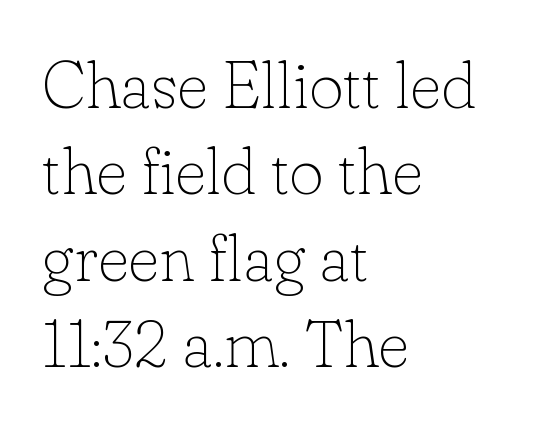
{"serif": "yes", "italic": "no", "bold": "no", "weight": "thin", "width": "normal", "stroke_contrast": "low", "x_height": "small", "monospaced": "no", "underline": "no", "align": "left", "line_spacing": "normal", "line_spacing_ratio": 1.29, "letter_spacing": "normal", "letter_spacing_em": 0.0, "glyph_px": 67}
